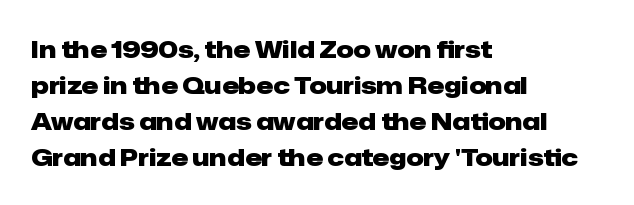
Q: Is the text bold? A: Yes.
Q: Is the text italic (slanted)? A: No, it is upright.
Q: Is the text underlined? A: No.
Q: How is the paragraph aligned? A: Left-aligned.
Q: Is the spacing between letters normal or unusually wide? A: Normal.
Q: Is the spacing between lines tight, normal or loose? A: Normal.
